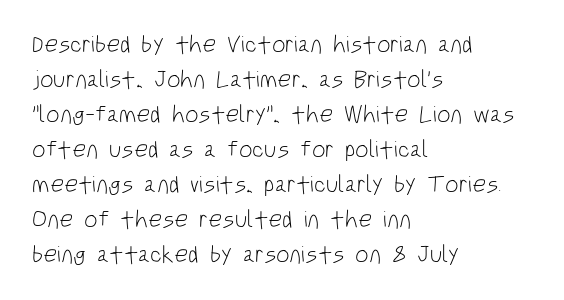
The image shows 24 px text type, upright; set left-aligned, normal line spacing (1.46x), normal letter spacing, not underlined.
